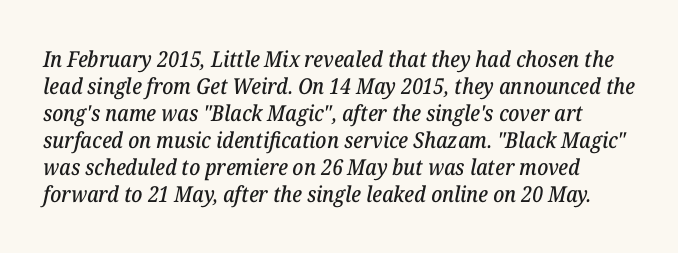
{"italic": "yes", "lean": "right", "slant_degrees": 12, "underline": "no", "line_spacing_ratio": 1.23, "letter_spacing": "normal", "letter_spacing_em": 0.0, "glyph_px": 22}
